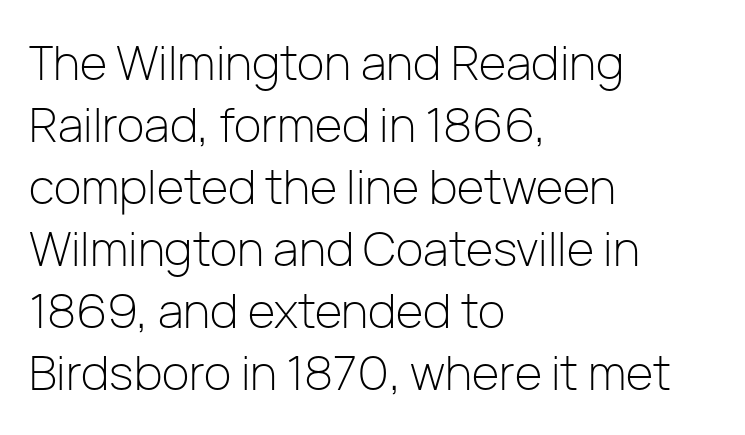
Q: Is the text bold? A: No.
Q: Is the text italic (slanted)? A: No, it is upright.
Q: Is the typeface a serif or a sans-serif typeface? A: Sans-serif.
Q: Is the text underlined? A: No.
Q: How is the paragraph aligned? A: Left-aligned.
Q: Is the spacing between letters normal or unusually wide? A: Normal.
Q: Is the spacing between lines tight, normal or loose? A: Normal.
Q: Width (condensed, normal, or wide)? A: Normal.
Q: Stroke contrast? A: Low.
Q: x-height? A: Medium.
Q: Monospaced? A: No.
